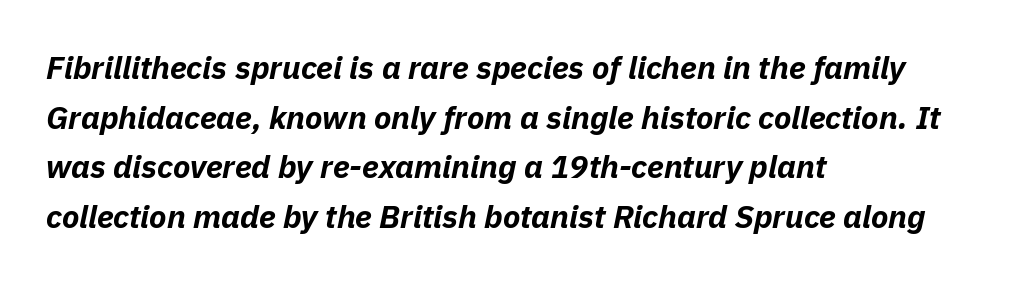
Every letter is thick-stroked: bold, no question. Students, note that the glyphs here touch the page at normal intervals. Which margin do the lines hug? The left one — the right edge is uneven. Proportional: the letters do not fall into vertical columns.
